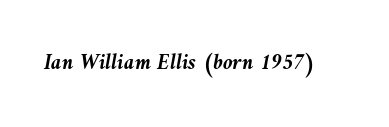
{"italic": "yes", "lean": "left", "slant_degrees": 9, "bold": "yes", "underline": "no", "letter_spacing": "normal", "letter_spacing_em": 0.0, "glyph_px": 22}
